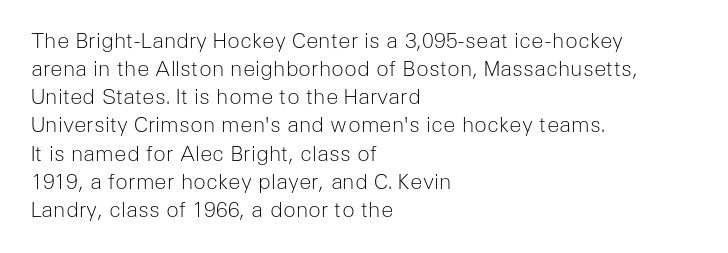
Visually the block forms a straight wall on the left and a jagged coastline on the right. Style check: upright. Bold? No — there's no thickening of the strokes. Notice how descenders clear the ascenders below comfortably — that's standard leading. Each word holds together tightly as a unit, with standard inter-letter gaps.
